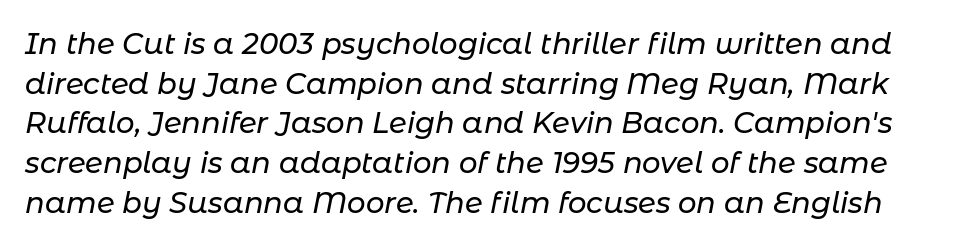
The image shows 29 px text type, italic (leaning right); set normal line spacing (1.37x), normal letter spacing, not underlined; low stroke contrast and a medium x-height.
